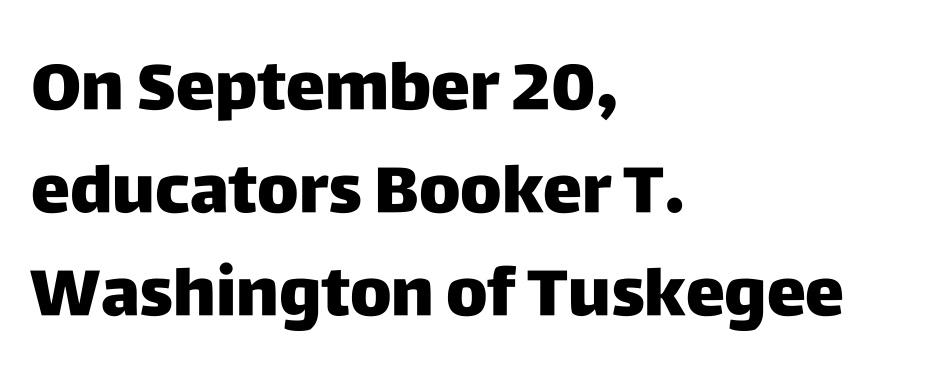
{"serif": "no", "italic": "no", "bold": "yes", "weight": "heavy", "width": "normal", "stroke_contrast": "low", "x_height": "large", "monospaced": "no", "underline": "no", "align": "left", "line_spacing": "normal", "line_spacing_ratio": 1.56, "letter_spacing": "normal", "letter_spacing_em": 0.0, "glyph_px": 66}
